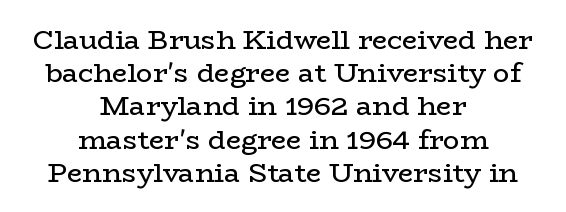
The weight tops out at a normal text grade. Between one letter and the next there's only the usual sliver of space. Ascenders rise straight up at ninety degrees. Unmarked baselines from the first word to the last. The paragraph shown floats in the horizontal middle.
